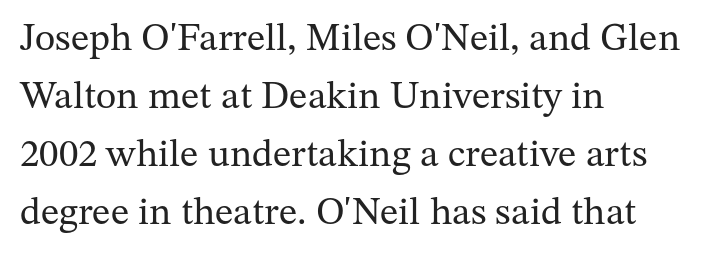
{"serif": "yes", "italic": "no", "bold": "no", "weight": "regular", "width": "normal", "stroke_contrast": "medium", "x_height": "medium", "monospaced": "no", "underline": "no", "align": "left", "line_spacing": "normal", "line_spacing_ratio": 1.49, "letter_spacing": "normal", "letter_spacing_em": 0.0, "glyph_px": 39}
